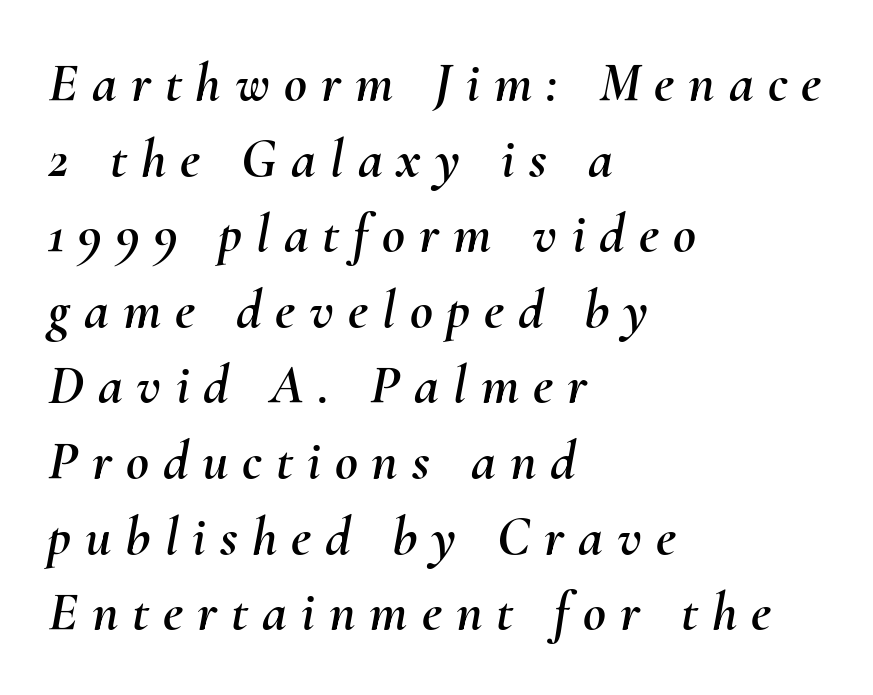
The image shows 56 px text type, italic (leaning right); set left-aligned, normal line spacing (1.35x), unusually wide letter spacing (+0.25 em), not underlined; medium stroke contrast and a small x-height.
